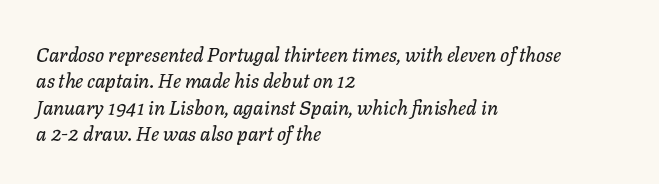
The image shows 20 px text type, italic (leaning right); set left-aligned, normal line spacing (1.32x), normal letter spacing, not underlined.
